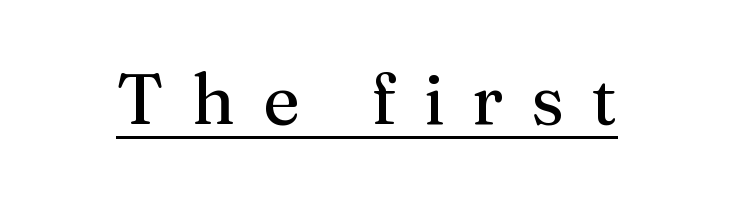
Q: Is the text bold? A: No.
Q: Is the text italic (slanted)? A: No, it is upright.
Q: Is the typeface a serif or a sans-serif typeface? A: Serif.
Q: Is the text underlined? A: Yes.
Q: Is the spacing between letters normal or unusually wide? A: Unusually wide.
Q: Width (condensed, normal, or wide)? A: Normal.
Q: Stroke contrast? A: Medium.
Q: x-height? A: Medium.
Q: Monospaced? A: No.
